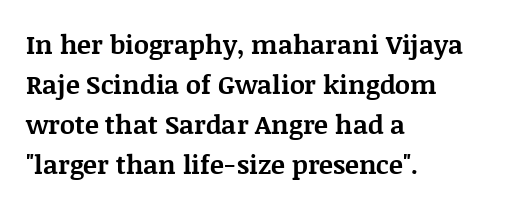
The image shows 26 px bold type, upright; set left-aligned, normal line spacing (1.54x), normal letter spacing, not underlined.
